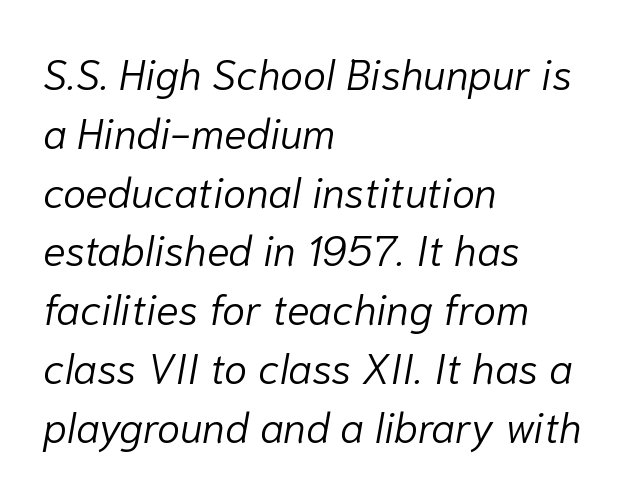
The image shows 42 px light type, italic (leaning right); set left-aligned, normal line spacing (1.4x), normal letter spacing, not underlined; low stroke contrast and a medium x-height.
